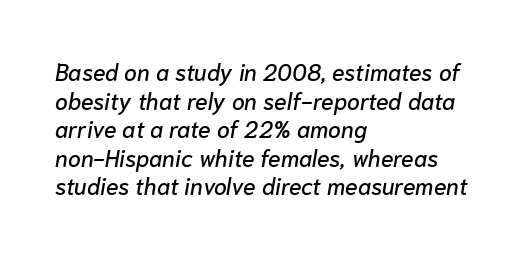
Q: Is the text italic (slanted)? A: Yes, it leans right by about 10 degrees.
Q: Is the text underlined? A: No.
Q: How is the paragraph aligned? A: Left-aligned.
Q: Is the spacing between letters normal or unusually wide? A: Normal.
